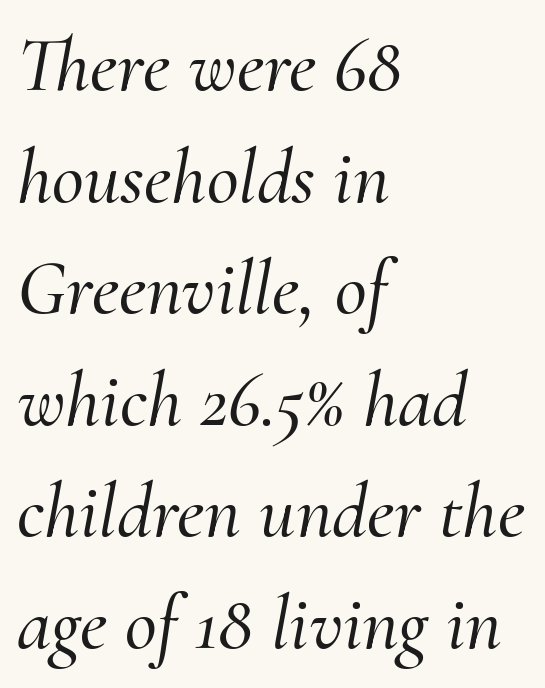
The image shows 78 px serif type, italic (leaning right); set left-aligned, normal line spacing (1.43x), normal letter spacing, not underlined; medium stroke contrast and a small x-height.
